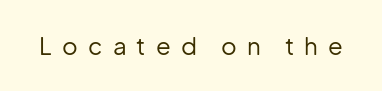
{"italic": "no", "bold": "no", "underline": "no", "letter_spacing": "wide", "letter_spacing_em": 0.42, "glyph_px": 24}
